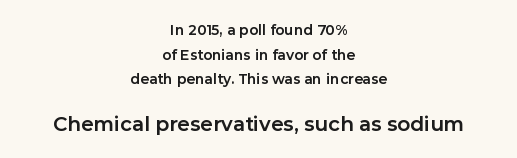
The image shows 20 px bold type, upright; set centered, line spacing 1.76x, normal letter spacing, not underlined; the second (bottom) block is 1.43x larger.
